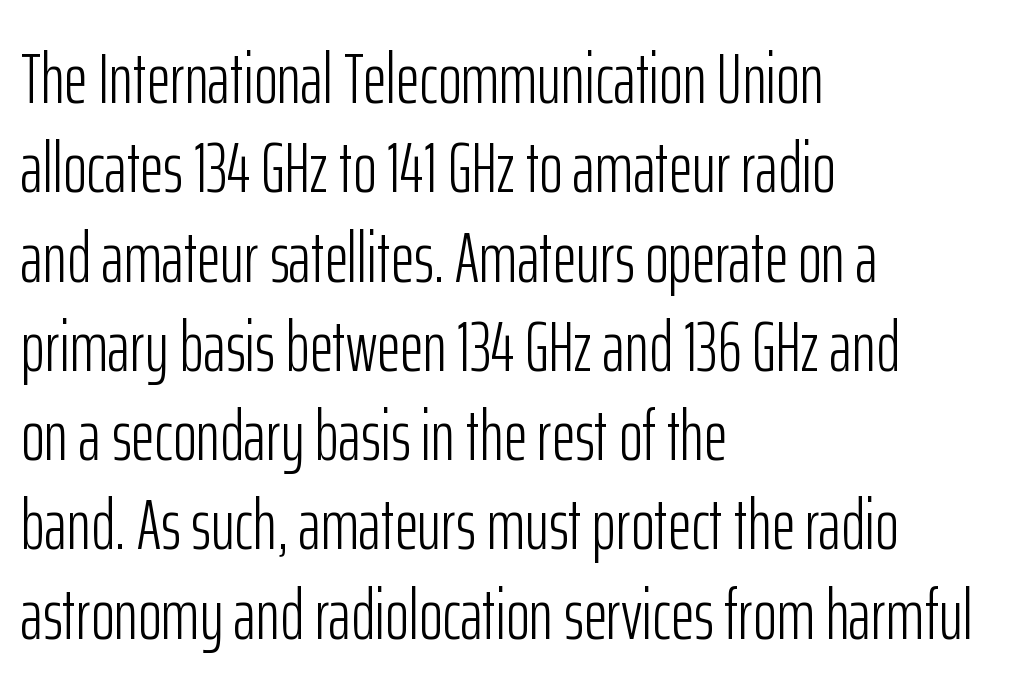
{"serif": "no", "italic": "no", "bold": "no", "weight": "light", "width": "condensed", "stroke_contrast": "low", "x_height": "medium", "monospaced": "no", "underline": "no", "align": "left", "line_spacing_ratio": 1.24, "letter_spacing": "normal", "letter_spacing_em": 0.0, "glyph_px": 72}
